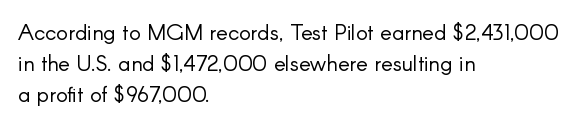
Q: Is the text bold? A: No.
Q: Is the text italic (slanted)? A: No, it is upright.
Q: Is the text underlined? A: No.
Q: How is the paragraph aligned? A: Left-aligned.
Q: Is the spacing between letters normal or unusually wide? A: Normal.
Q: Is the spacing between lines tight, normal or loose? A: Normal.
